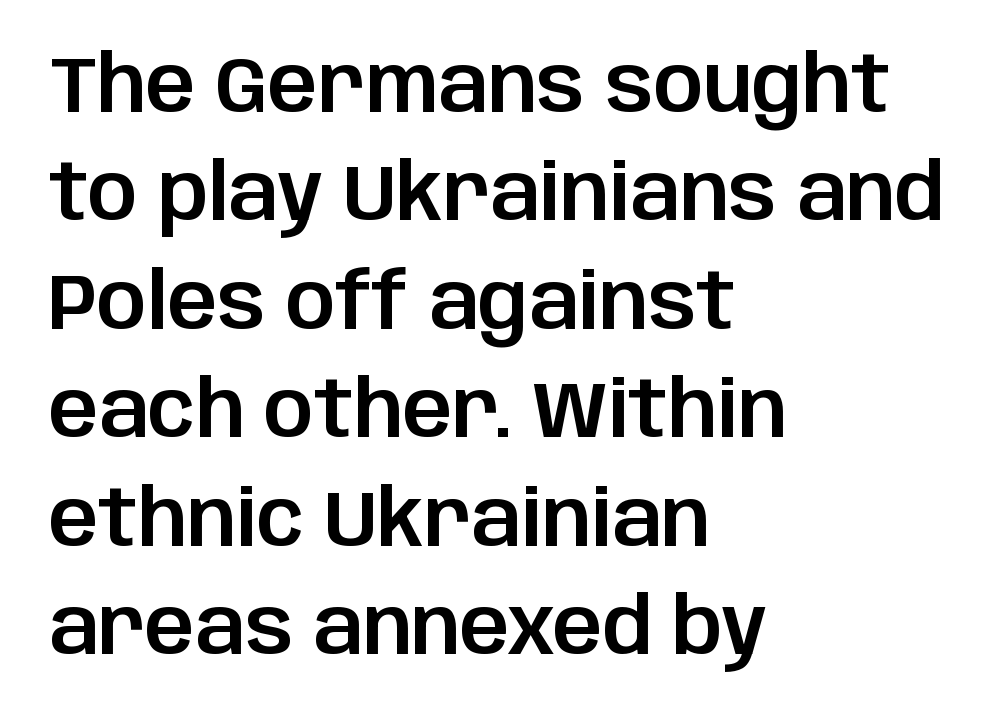
Q: Is the text italic (slanted)? A: No, it is upright.
Q: Is the typeface a serif or a sans-serif typeface? A: Sans-serif.
Q: Is the text underlined? A: No.
Q: How is the paragraph aligned? A: Left-aligned.
Q: Is the spacing between letters normal or unusually wide? A: Normal.
Q: Is the spacing between lines tight, normal or loose? A: Normal.
Q: Width (condensed, normal, or wide)? A: Normal.
Q: Stroke contrast? A: Low.
Q: x-height? A: Large.
Q: Monospaced? A: No.
